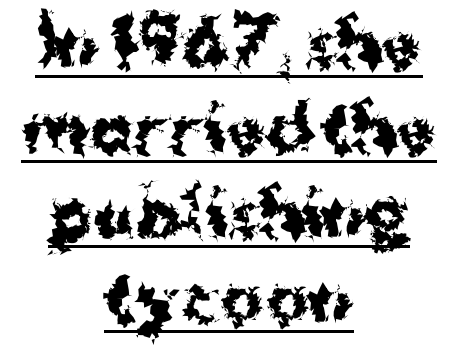
{"serif": "no", "italic": "no", "bold": "yes", "weight": "bold", "width": "normal", "stroke_contrast": "medium", "x_height": "medium", "monospaced": "no", "underline": "yes", "align": "center", "line_spacing": "normal", "line_spacing_ratio": 1.33, "letter_spacing": "normal", "letter_spacing_em": 0.0, "glyph_px": 64}
